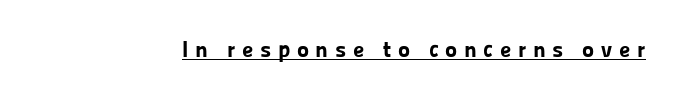
Q: Is the text bold? A: Yes.
Q: Is the text italic (slanted)? A: No, it is upright.
Q: Is the text underlined? A: Yes.
Q: Is the spacing between letters normal or unusually wide? A: Unusually wide.
